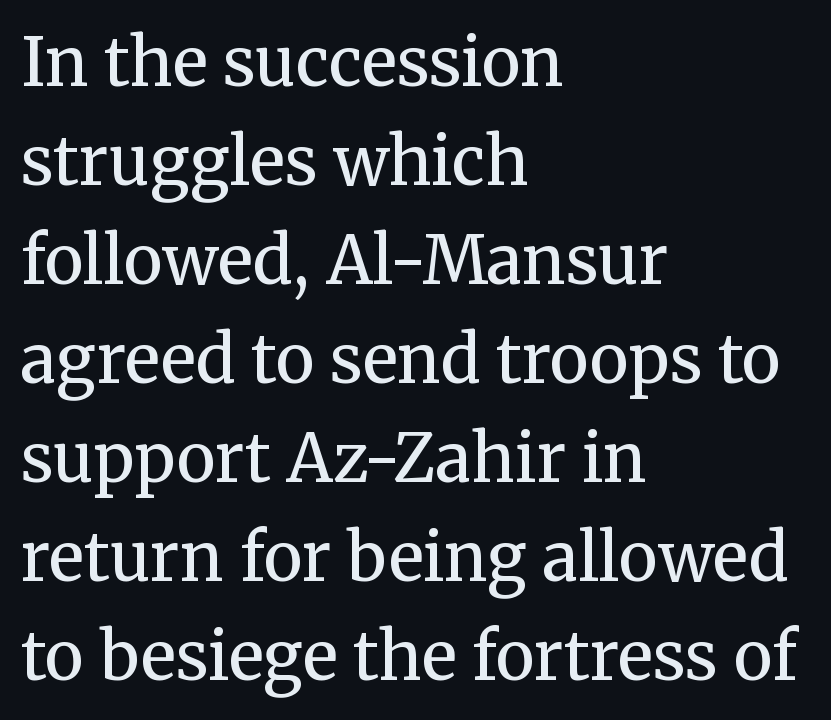
The image shows 66 px regular-weight serif type, upright; set left-aligned, normal line spacing (1.5x), normal letter spacing, not underlined; medium stroke contrast and a medium x-height.
